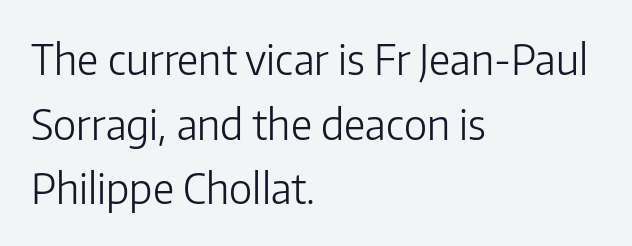
The image shows 42 px light sans-serif type, upright; set left-aligned, normal line spacing (1.54x), normal letter spacing, not underlined; low stroke contrast and a medium x-height.
